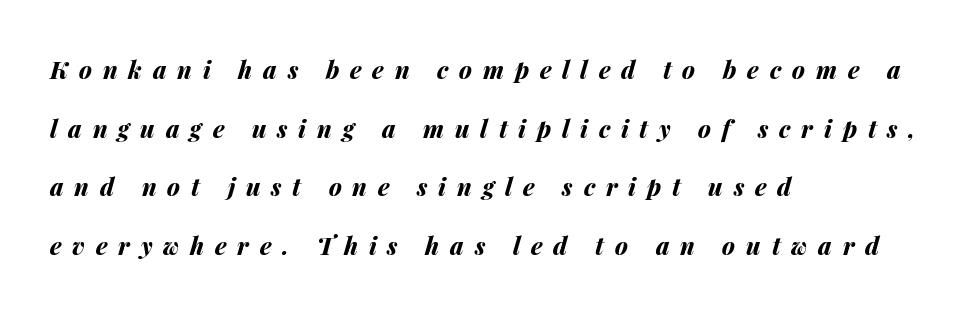
Notice how the passage keeps a crisp vertical edge on the left only. Does the weight exceed regular? Yes, all the way to bold. Display-style spreading of the glyphs; the letterfit is very open. Underlining? Definitely not there.
